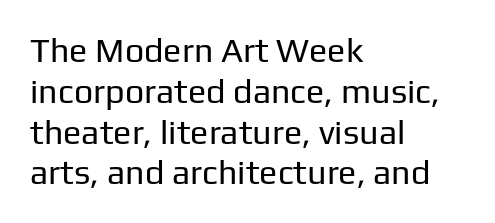
You can tell it's not italic because the verticals are truly vertical. The face looks like a standard text weight, possibly lighter. Proportional: the letters do not fall into vertical columns. What stands out about the letter spacing? Nothing — it is the standard amount. Typographically, this falls in the sans-serif category. Check under the words: just untouched page.
